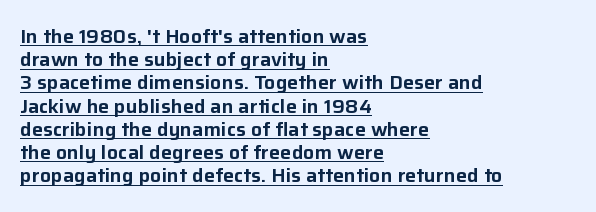
In terms of letterspacing, this is plain default setting. Quick note: underline on. This is the regular roman posture of the typeface. The text block is weighted toward the left margin, trailing off unevenly rightward.
